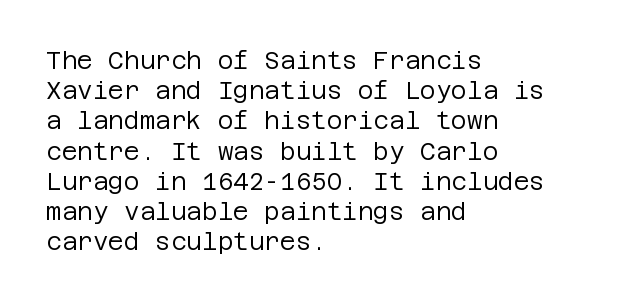
Q: Is the text bold? A: No.
Q: Is the text italic (slanted)? A: No, it is upright.
Q: Is the text underlined? A: No.
Q: How is the paragraph aligned? A: Left-aligned.
Q: Is the spacing between letters normal or unusually wide? A: Normal.
Q: Is the spacing between lines tight, normal or loose? A: Normal.
